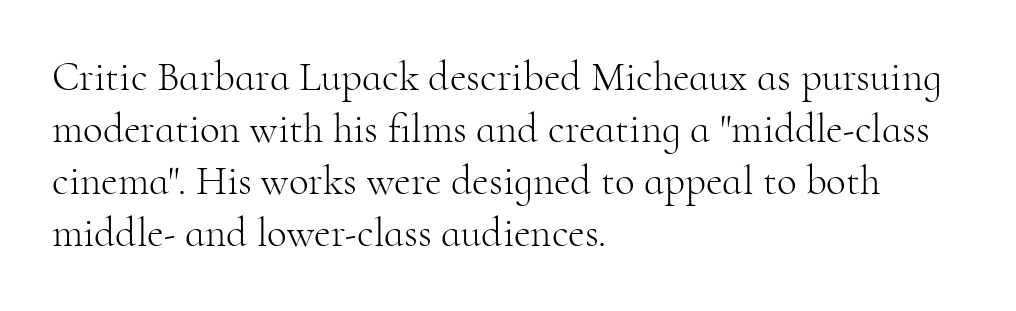
Q: Is the text bold? A: No.
Q: Is the text italic (slanted)? A: No, it is upright.
Q: Is the typeface a serif or a sans-serif typeface? A: Serif.
Q: Is the text underlined? A: No.
Q: How is the paragraph aligned? A: Left-aligned.
Q: Is the spacing between letters normal or unusually wide? A: Normal.
Q: Is the spacing between lines tight, normal or loose? A: Normal.
Q: Width (condensed, normal, or wide)? A: Normal.
Q: Stroke contrast? A: High.
Q: x-height? A: Small.
Q: Monospaced? A: No.
